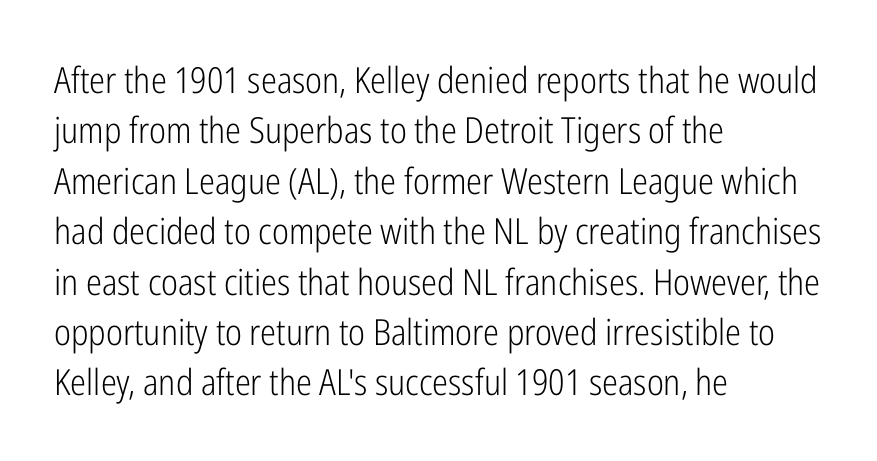
The image shows 36 px light, condensed sans-serif type, upright; set left-aligned, normal line spacing (1.4x), normal letter spacing, not underlined; low stroke contrast and a medium x-height.
